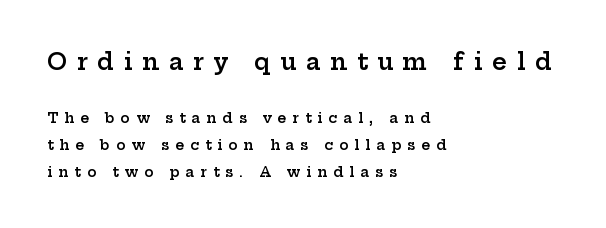
The image shows 23 px text type, upright; set left-aligned, loose line spacing (1.91x), unusually wide letter spacing (+0.42 em), not underlined; the first (top) block is 1.64x larger.
